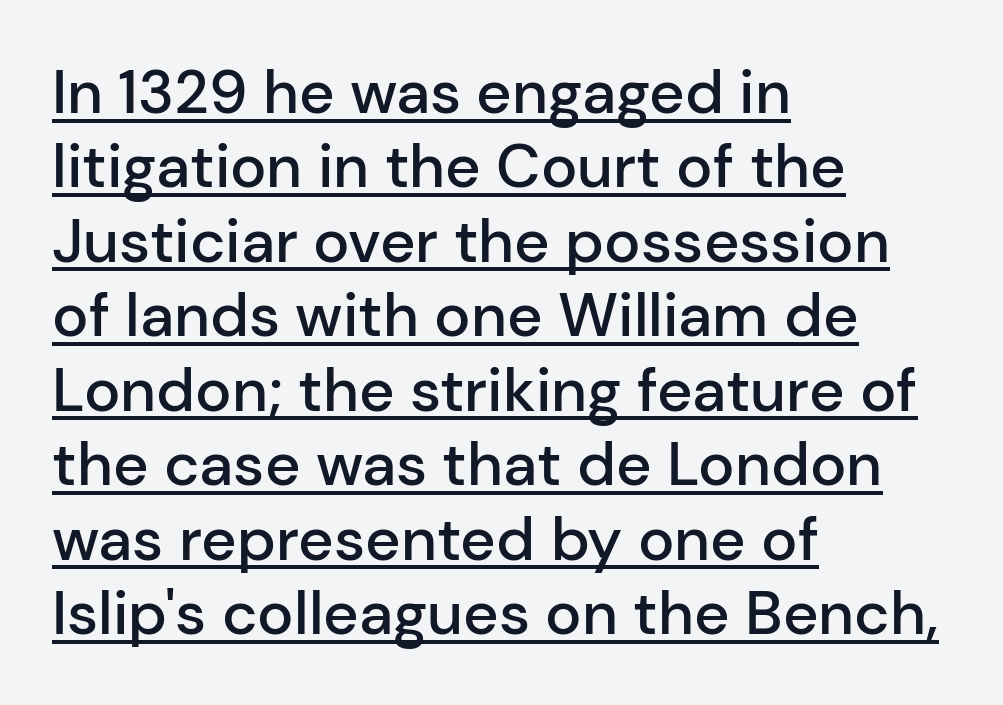
Short and long lines alike share a common starting point at left. Heft: intermediate — a semibold. This rendering employs a face without finishing strokes, i.e., a sans-serif. Is there an underline? Yes — a line sits under the letters. This rendering leaves character spacing at its baseline value. Is there any slant? The stems are plumb.
